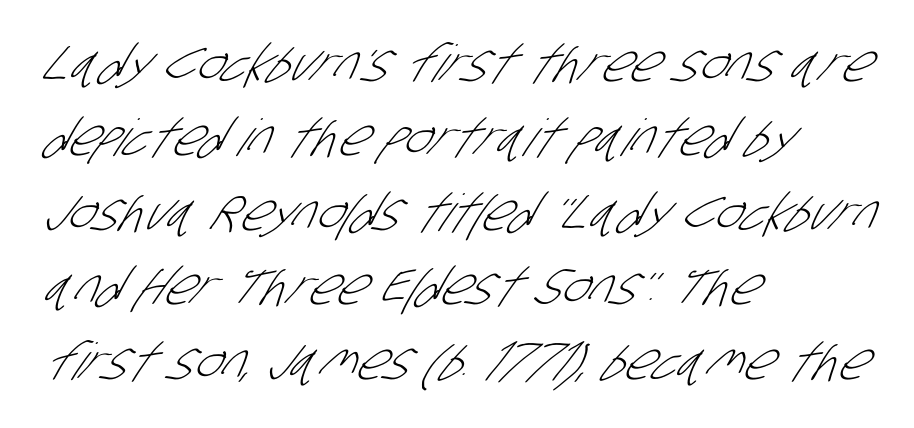
Spacing verdict: proportional, widths tailored to each character. Nobody touched the tracking dial on this one. No heavy texture on the line: the type isn't bold. Bare-footed words on every line.
